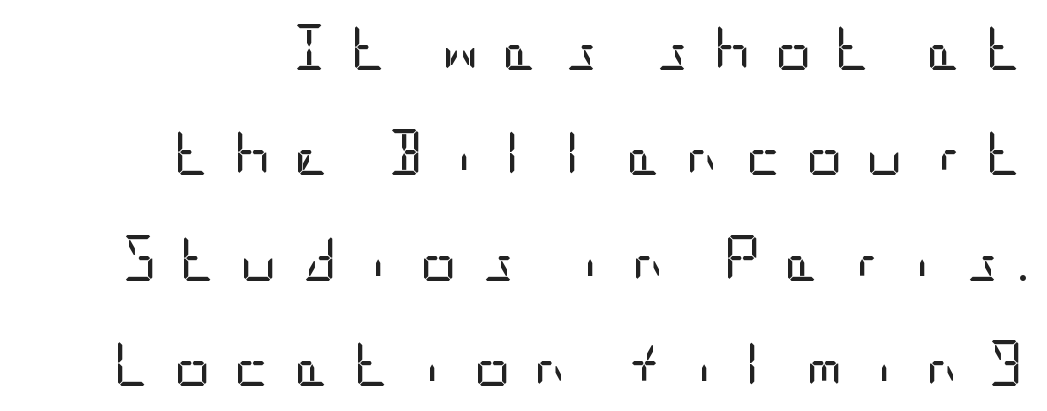
The image shows 46 px regular-weight, condensed sans-serif type, upright; set loose line spacing (2.29x), unusually wide letter spacing (+0.49 em), not underlined; low stroke contrast and a large x-height.
